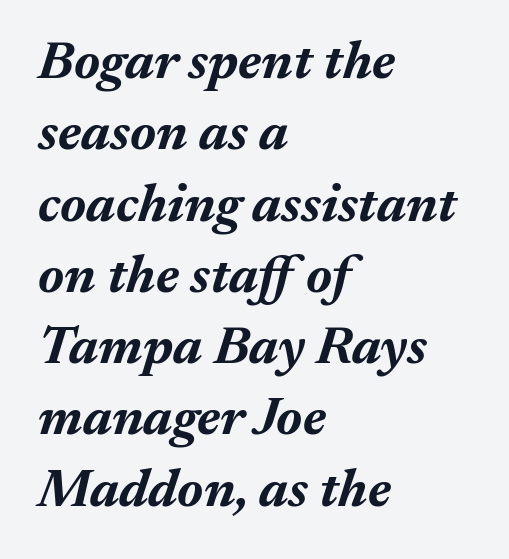
The image shows 54 px bold type, italic (leaning right); set left-aligned, normal line spacing (1.32x), normal letter spacing, not underlined; medium stroke contrast and a medium x-height.
